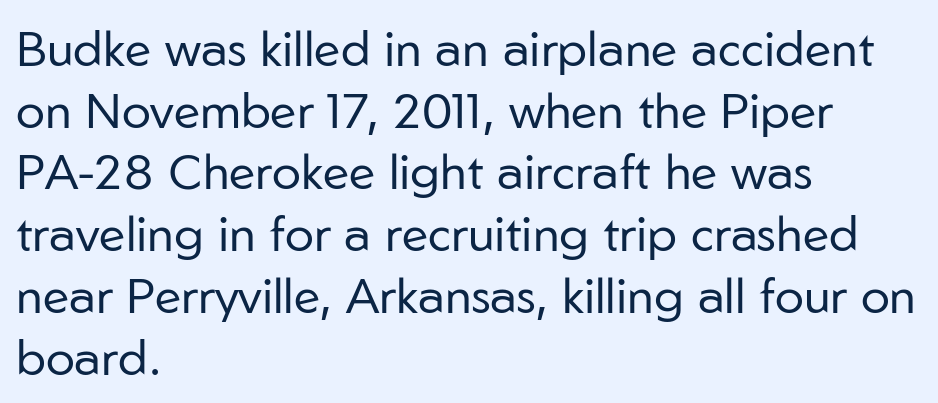
{"serif": "no", "italic": "no", "bold": "no", "weight": "regular", "width": "normal", "stroke_contrast": "low", "x_height": "medium", "monospaced": "no", "underline": "no", "align": "left", "line_spacing": "normal", "line_spacing_ratio": 1.26, "letter_spacing": "normal", "letter_spacing_em": 0.0, "glyph_px": 49}
